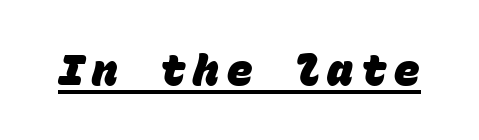
The image shows 43 px heavy sans-serif type, monospaced; set underlined; low stroke contrast and a large x-height.
